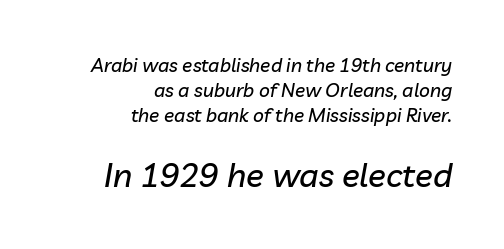
Underlining? Definitely not there. What's the leading like? Ordinary, nothing unusual. Note the varied advance widths — an 'i' is clearly narrower than an 'm'. Casual observation: everything's shoved over to the right. Letter spacing: default. A typesetter would mark this as italic.
